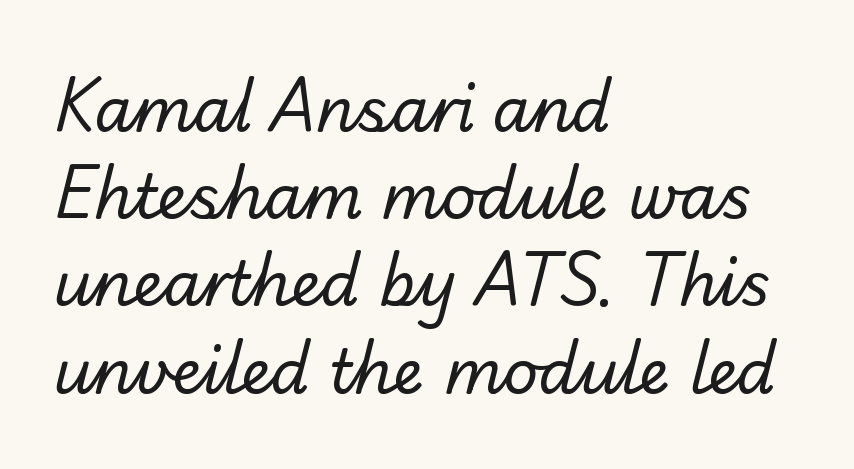
The image shows 61 px regular-weight sans-serif type; set left-aligned, normal line spacing (1.43x), normal letter spacing, not underlined; low stroke contrast and a small x-height.
